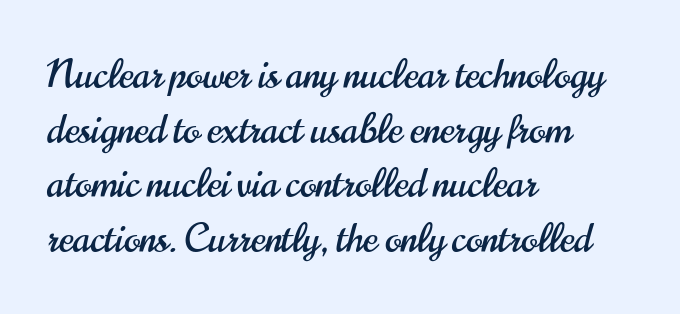
The image shows 39 px condensed sans-serif type; set left-aligned, normal line spacing (1.4x), normal letter spacing, not underlined; high stroke contrast and a small x-height.
